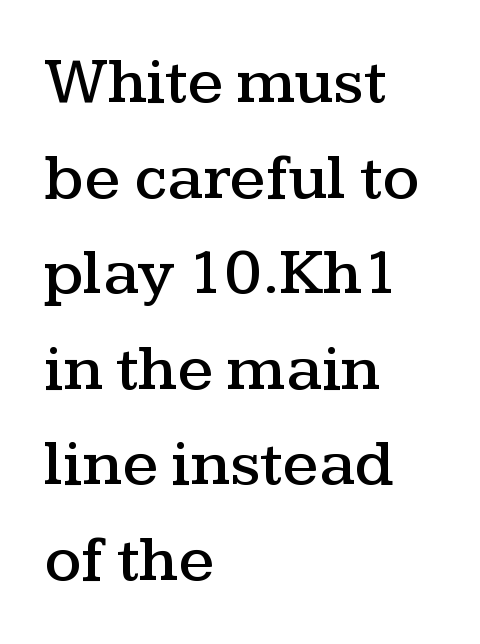
The face used here is rendered with its standard letterfit. The typeface chosen for these lines features serifs. Interline gaps are of average width in this sample. Which margin do the lines hug? The left one — the right edge is uneven. Is this a fixed-width face? No — the glyphs have proportional, varying widths. The letters stand straight up with perfectly vertical stems.
